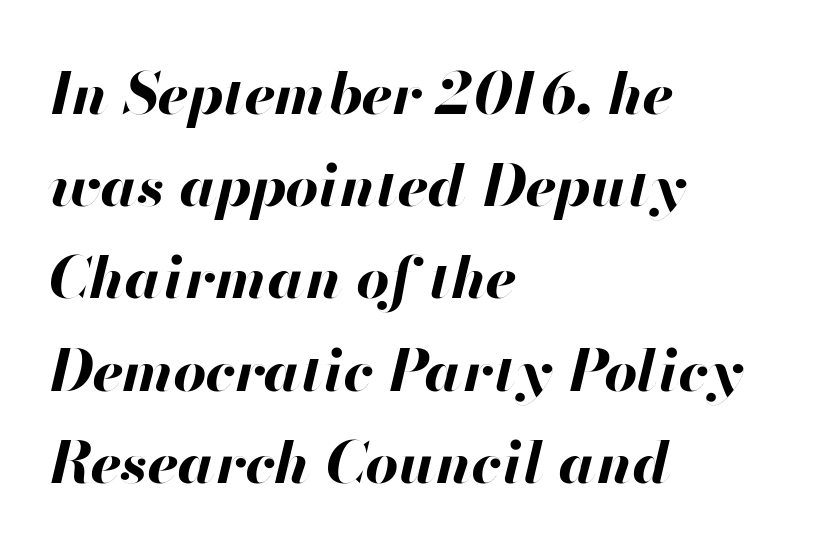
It's the slanting kind of type. Do the characters align in a grid? No, the font is proportional. Evenly set lines give the paragraph a standard silhouette. The foot of each line stays bare and open. The line texture is even and compact thanks to regular tracking. Students, this is bold: see how much ink each stroke carries.
